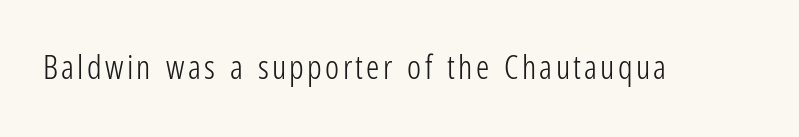
The image shows 33 px light, condensed sans-serif type, upright; set not underlined; low stroke contrast and a medium x-height.
